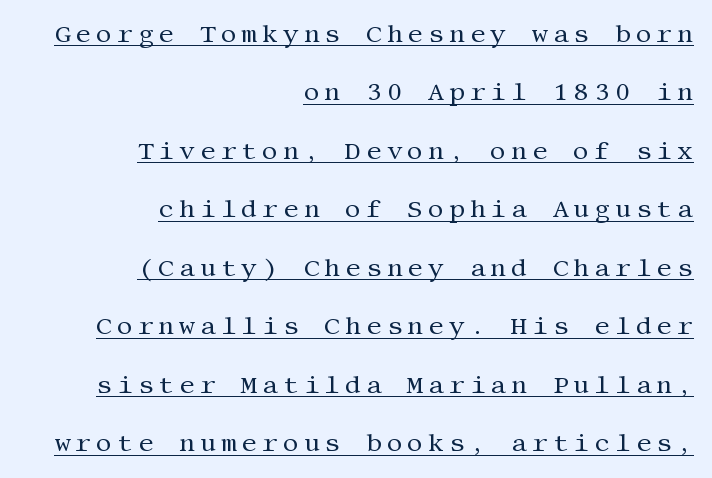
Q: Is the text bold? A: No.
Q: Is the text italic (slanted)? A: No, it is upright.
Q: Is the text underlined? A: Yes.
Q: How is the paragraph aligned? A: Right-aligned.
Q: Is the spacing between lines tight, normal or loose? A: Loose.
